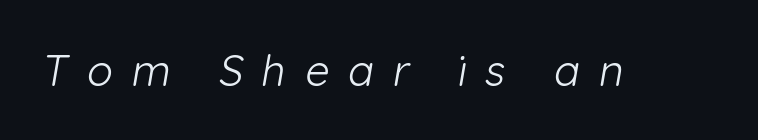
Q: Is the text bold? A: No.
Q: Is the typeface a serif or a sans-serif typeface? A: Sans-serif.
Q: Is the text underlined? A: No.
Q: Is the spacing between letters normal or unusually wide? A: Unusually wide.
Q: Width (condensed, normal, or wide)? A: Normal.
Q: Stroke contrast? A: Low.
Q: x-height? A: Medium.
Q: Monospaced? A: No.
